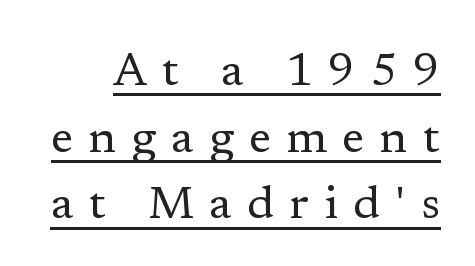
The letters stand upright; this is a roman face. Does a line run under the words? Yes, clearly. The font family rendered here belongs to the serif group. Tracking here is generous; glyphs stand well apart from one another.
